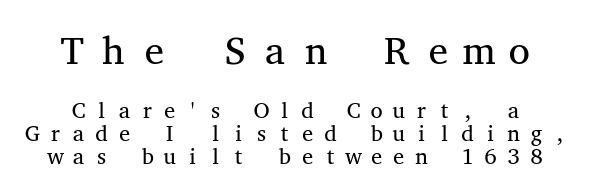
Q: Is the text bold? A: No.
Q: Is the text italic (slanted)? A: No, it is upright.
Q: Is the typeface a serif or a sans-serif typeface? A: Serif.
Q: Is the text underlined? A: No.
Q: Is the spacing between letters normal or unusually wide? A: Unusually wide.
Q: Is the spacing between lines tight, normal or loose? A: Tight.
Q: Which block of text is set in a larger size, the first (top) or the second (bottom)? A: The first (top) one.
Q: Width (condensed, normal, or wide)? A: Wide.
Q: Stroke contrast? A: Medium.
Q: x-height? A: Medium.
Q: Monospaced? A: Yes.
